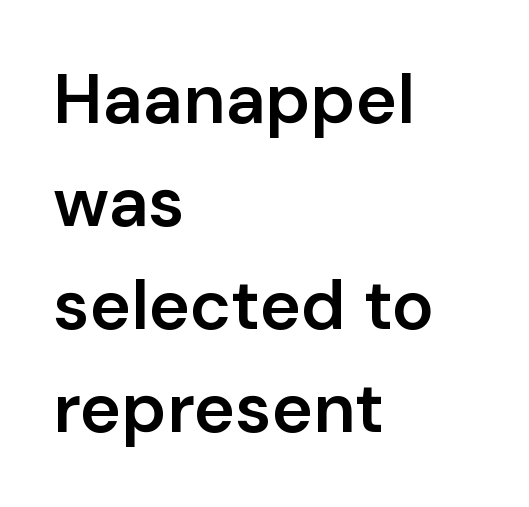
Q: Is the text bold? A: Semi-bold.
Q: Is the text italic (slanted)? A: No, it is upright.
Q: Is the typeface a serif or a sans-serif typeface? A: Sans-serif.
Q: Is the text underlined? A: No.
Q: How is the paragraph aligned? A: Left-aligned.
Q: Is the spacing between letters normal or unusually wide? A: Normal.
Q: Is the spacing between lines tight, normal or loose? A: Normal.
Q: Width (condensed, normal, or wide)? A: Normal.
Q: Stroke contrast? A: Low.
Q: x-height? A: Medium.
Q: Monospaced? A: No.
